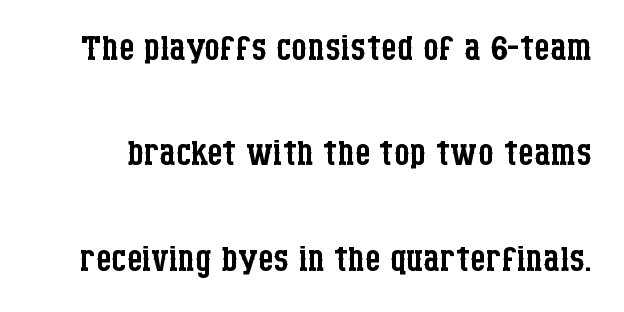
{"serif": "yes", "italic": "no", "bold": "no", "weight": "regular", "width": "condensed", "stroke_contrast": "low", "x_height": "large", "monospaced": "no", "underline": "no", "line_spacing": "loose", "line_spacing_ratio": 2.11, "letter_spacing": "normal", "letter_spacing_em": 0.0, "glyph_px": 50}
